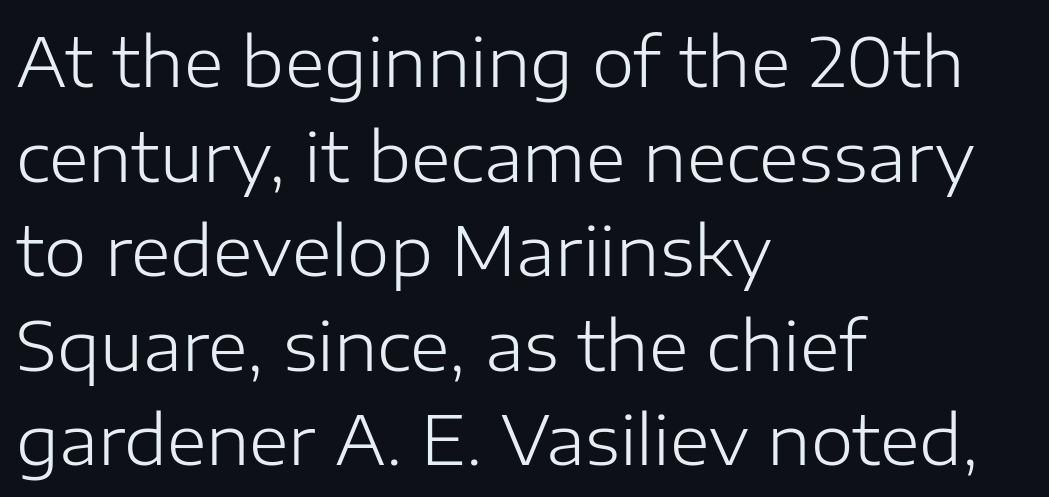
Q: Is the text bold? A: No.
Q: Is the text italic (slanted)? A: No, it is upright.
Q: Is the typeface a serif or a sans-serif typeface? A: Sans-serif.
Q: Is the text underlined? A: No.
Q: How is the paragraph aligned? A: Left-aligned.
Q: Is the spacing between letters normal or unusually wide? A: Normal.
Q: Is the spacing between lines tight, normal or loose? A: Normal.
Q: Width (condensed, normal, or wide)? A: Normal.
Q: Stroke contrast? A: Low.
Q: x-height? A: Medium.
Q: Monospaced? A: No.
